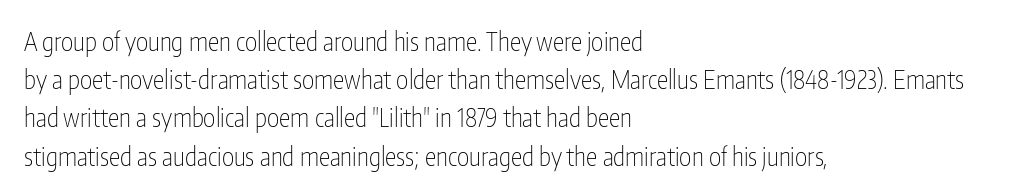
{"italic": "no", "bold": "no", "underline": "no", "align": "left", "line_spacing": "normal", "line_spacing_ratio": 1.47, "letter_spacing": "normal", "letter_spacing_em": 0.0, "glyph_px": 26}
